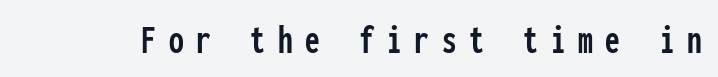
Q: Is the text italic (slanted)? A: No, it is upright.
Q: Is the typeface a serif or a sans-serif typeface? A: Sans-serif.
Q: Is the text underlined? A: No.
Q: Is the spacing between letters normal or unusually wide? A: Unusually wide.
Q: Width (condensed, normal, or wide)? A: Condensed.
Q: Stroke contrast? A: Low.
Q: x-height? A: Medium.
Q: Monospaced? A: Yes.
